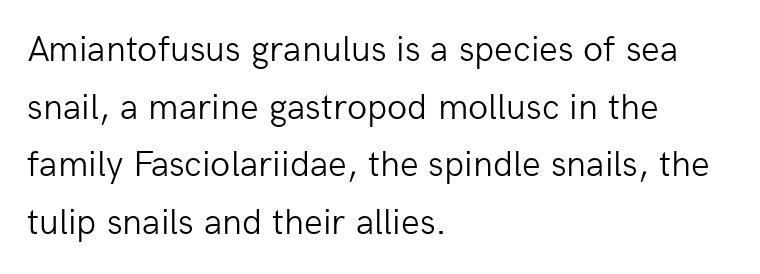
The image shows 37 px light sans-serif type, upright; set left-aligned, normal line spacing (1.56x), normal letter spacing, not underlined; low stroke contrast and a medium x-height.
